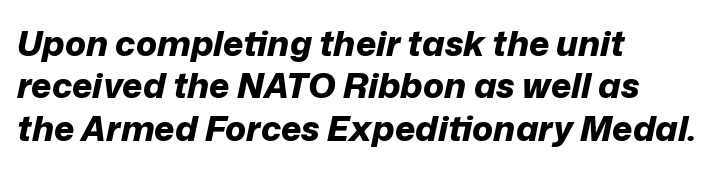
The image shows 35 px bold type, italic (leaning right); set left-aligned, line spacing 1.21x, normal letter spacing, not underlined; low stroke contrast and a medium x-height.
